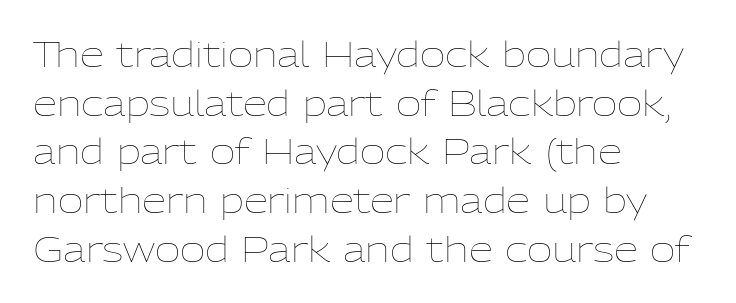
A typesetter would call this leading conventional body-copy spacing. The characters are drawn with everyday or finer stroke widths. The typesetter chose a ragged-right arrangement here. Nobody drew a line under any word here.
